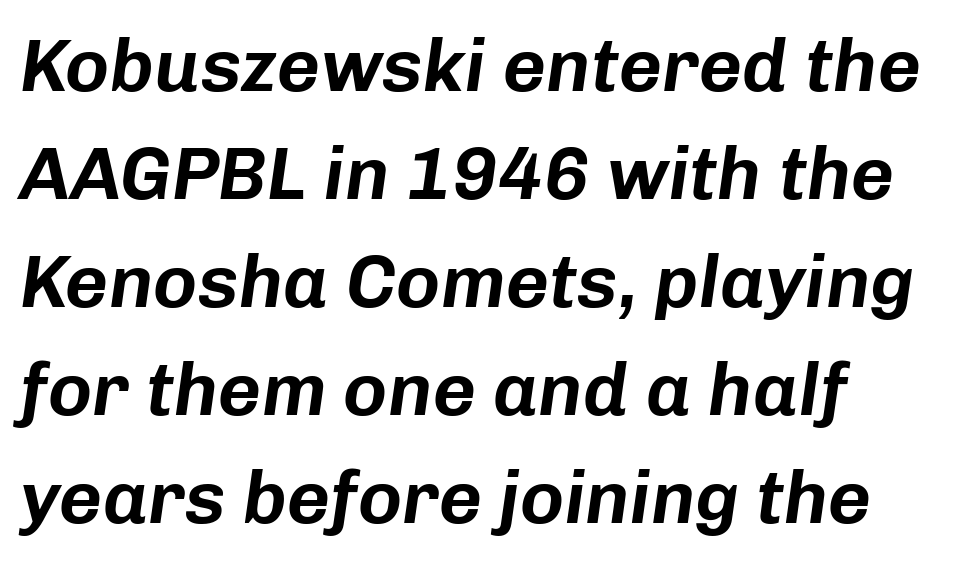
Q: Is the text italic (slanted)? A: Yes, it leans right by about 8 degrees.
Q: Is the text underlined? A: No.
Q: How is the paragraph aligned? A: Left-aligned.
Q: Is the spacing between letters normal or unusually wide? A: Normal.
Q: Is the spacing between lines tight, normal or loose? A: Normal.
Q: Width (condensed, normal, or wide)? A: Normal.
Q: Stroke contrast? A: Low.
Q: x-height? A: Medium.
Q: Monospaced? A: No.
